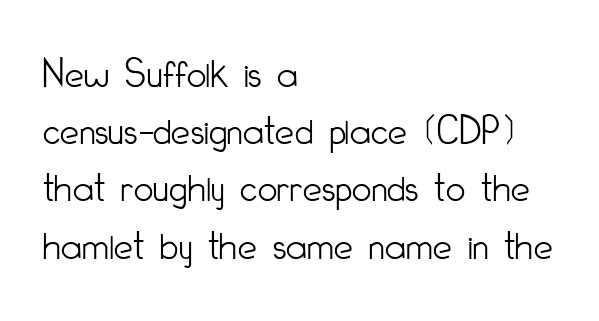
Q: Is the text bold? A: No.
Q: Is the text italic (slanted)? A: No, it is upright.
Q: Is the typeface a serif or a sans-serif typeface? A: Sans-serif.
Q: Is the text underlined? A: No.
Q: How is the paragraph aligned? A: Left-aligned.
Q: Is the spacing between letters normal or unusually wide? A: Normal.
Q: Is the spacing between lines tight, normal or loose? A: Normal.
Q: Width (condensed, normal, or wide)? A: Condensed.
Q: Stroke contrast? A: Low.
Q: x-height? A: Small.
Q: Monospaced? A: No.
